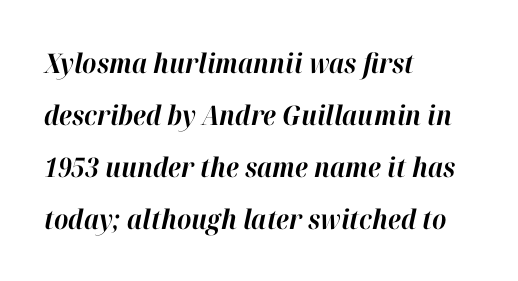
{"italic": "yes", "lean": "right", "slant_degrees": 12, "bold": "yes", "underline": "no", "align": "left", "line_spacing": "loose", "line_spacing_ratio": 1.92, "letter_spacing": "normal", "letter_spacing_em": 0.0, "glyph_px": 27}
